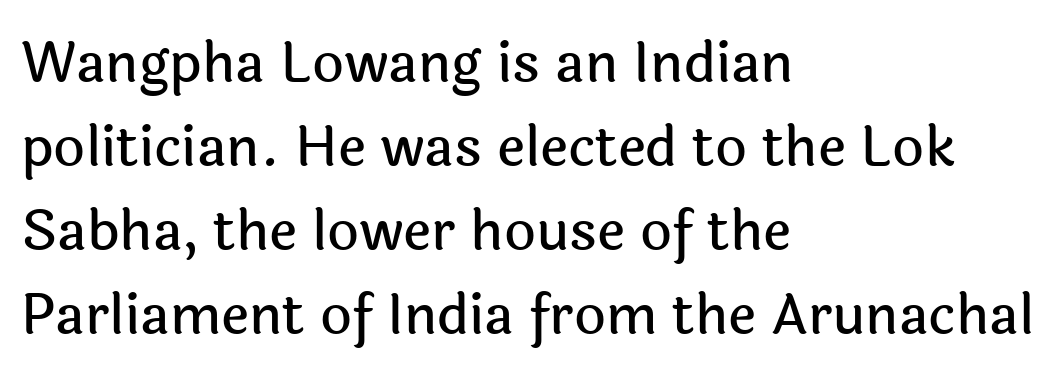
{"serif": "no", "italic": "no", "width": "normal", "x_height": "medium", "monospaced": "no", "underline": "no", "align": "left", "line_spacing": "normal", "line_spacing_ratio": 1.53, "letter_spacing": "normal", "letter_spacing_em": 0.0, "glyph_px": 55}
